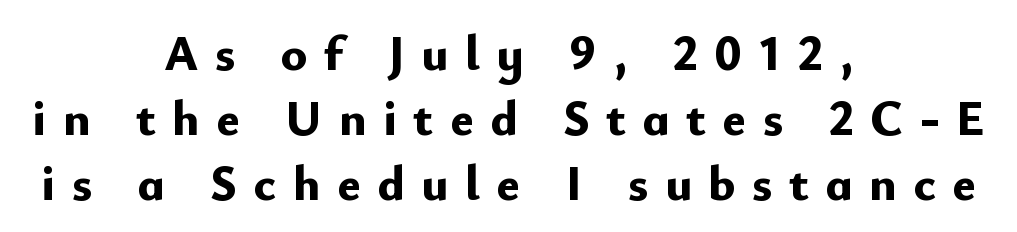
The image shows 50 px bold sans-serif type, upright; set centered, normal line spacing (1.3x), unusually wide letter spacing (+0.33 em), not underlined; low stroke contrast and a small x-height.
